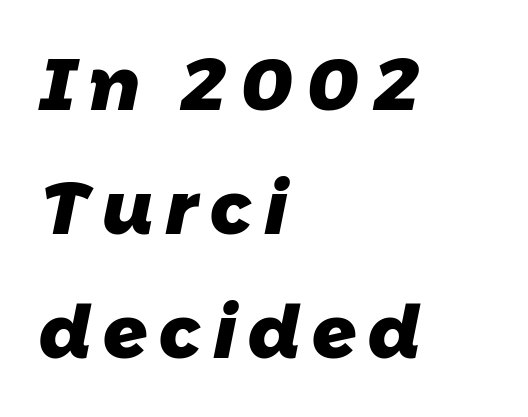
The image shows 73 px heavy sans-serif type; set left-aligned, normal line spacing (1.7x), not underlined; low stroke contrast and a medium x-height.
